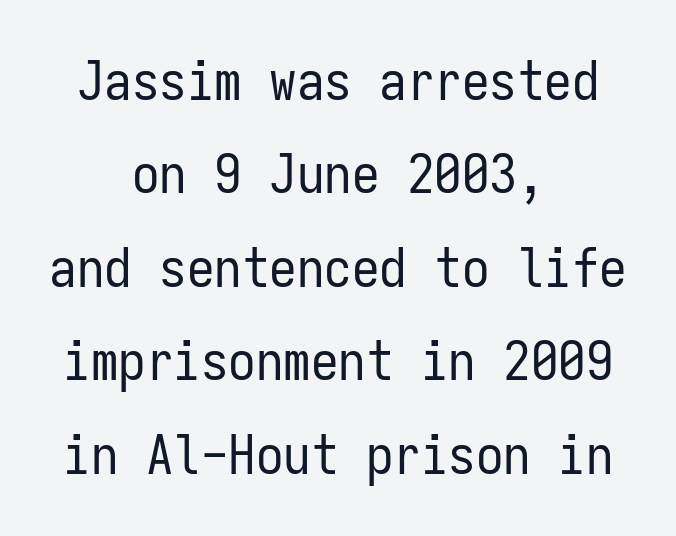
The image shows 55 px regular-weight, condensed sans-serif type, upright, monospaced; set centered, normal line spacing (1.7x), normal letter spacing, not underlined; low stroke contrast and a medium x-height.
